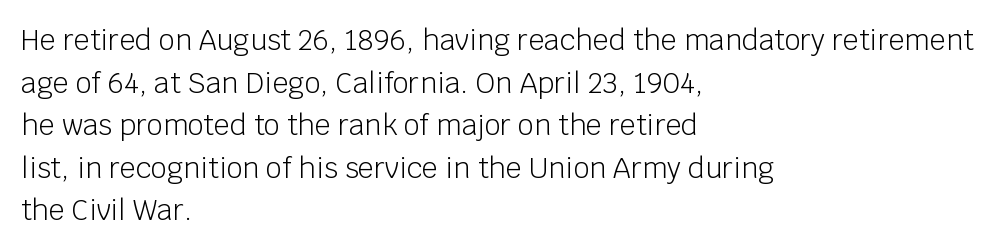
The image shows 28 px light sans-serif type, upright; set left-aligned, normal line spacing (1.52x), normal letter spacing, not underlined; low stroke contrast and a large x-height.
